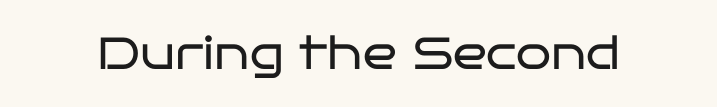
Think of a printed novel: that variable character pitch is what you see here. Glance below the letters and you will spot only blank space. This rendering employs a face without finishing strokes, i.e., a sans-serif. Ascenders rise straight up at ninety degrees.
